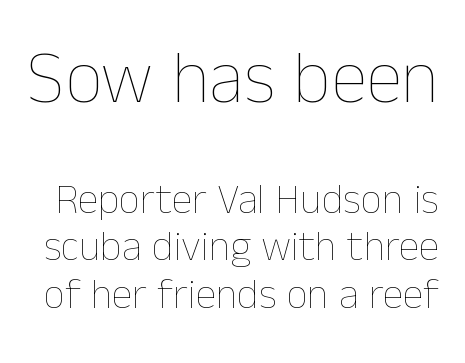
{"italic": "no", "bold": "no", "weight": "thin", "width": "normal", "stroke_contrast": "low", "x_height": "medium", "monospaced": "no", "underline": "no", "line_spacing": "tight", "line_spacing_ratio": 1.14, "letter_spacing": "normal", "letter_spacing_em": 0.0, "larger_block": "first", "size_ratio": 1.76, "glyph_px": 74}
